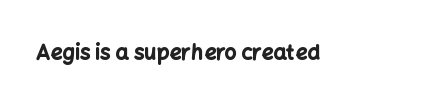
The image shows 21 px bold type, upright; set normal letter spacing, not underlined.
